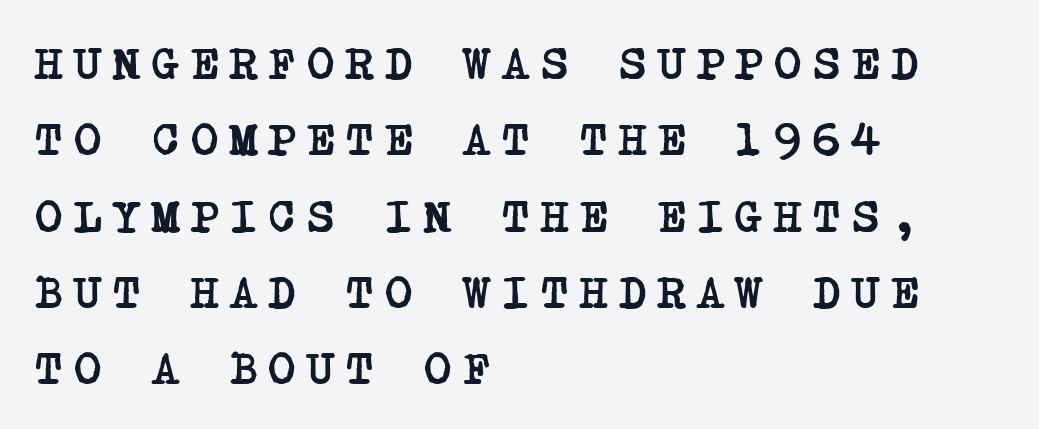
{"serif": "yes", "bold": "yes", "weight": "semibold", "width": "condensed", "stroke_contrast": "low", "x_height": "large", "underline": "no", "align": "left", "line_spacing": "normal", "line_spacing_ratio": 1.66, "letter_spacing": "wide", "letter_spacing_em": 0.26, "glyph_px": 46}
